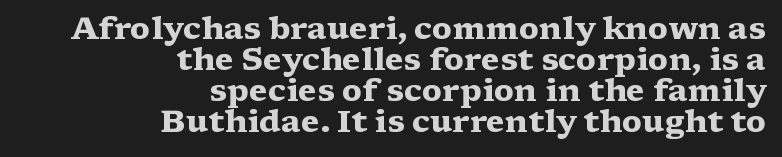
Q: Is the text bold? A: Yes.
Q: Is the text italic (slanted)? A: No, it is upright.
Q: Is the typeface a serif or a sans-serif typeface? A: Serif.
Q: Is the text underlined? A: No.
Q: How is the paragraph aligned? A: Right-aligned.
Q: Is the spacing between letters normal or unusually wide? A: Normal.
Q: Is the spacing between lines tight, normal or loose? A: Tight.
Q: Width (condensed, normal, or wide)? A: Wide.
Q: Stroke contrast? A: Medium.
Q: x-height? A: Medium.
Q: Monospaced? A: No.
